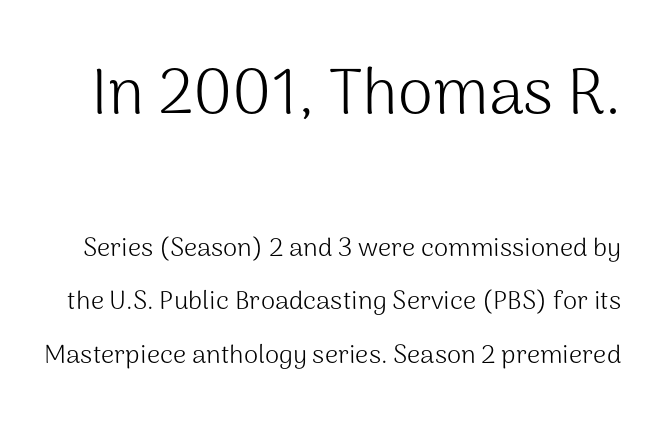
The image shows 64 px light sans-serif type, upright; set loose line spacing (2.07x), normal letter spacing, not underlined; the first (top) block is 2.46x larger; medium stroke contrast and a medium x-height.
